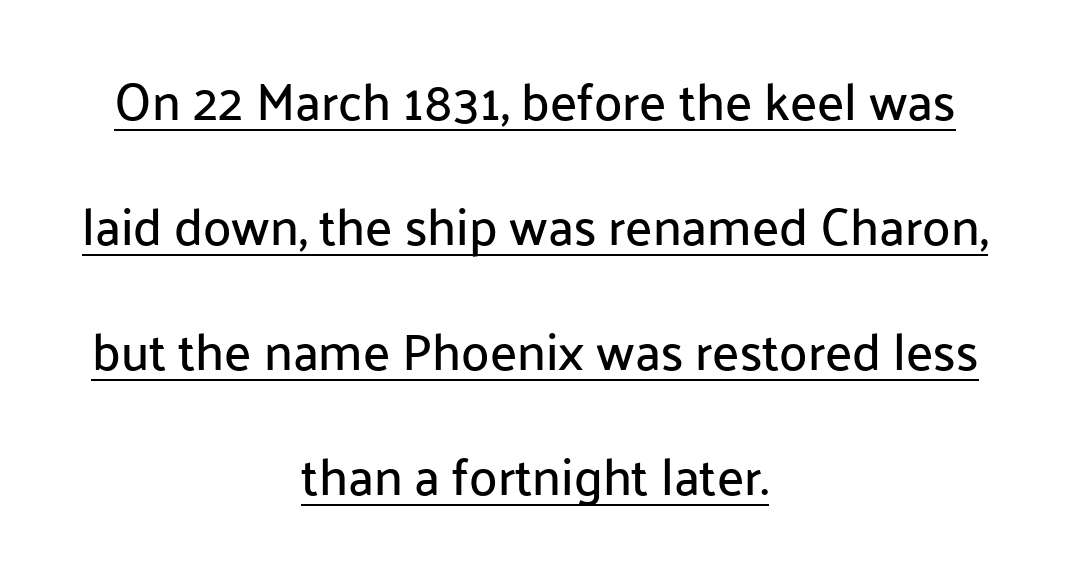
The image shows 51 px sans-serif type, upright; set centered, loose line spacing (2.45x), normal letter spacing, underlined; low stroke contrast and a medium x-height.
